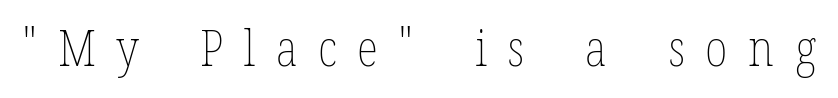
{"italic": "no", "bold": "no", "weight": "thin", "width": "condensed", "stroke_contrast": "low", "x_height": "medium", "monospaced": "no", "underline": "no", "letter_spacing": "wide", "letter_spacing_em": 0.41, "glyph_px": 50}
